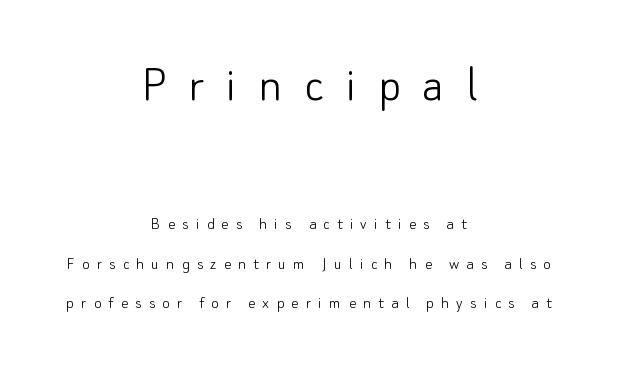
The image shows 54 px light sans-serif type, upright; set centered, loose line spacing (2.19x), unusually wide letter spacing (+0.4 em), not underlined; the first (top) block is 3.0x larger; low stroke contrast and a small x-height.
